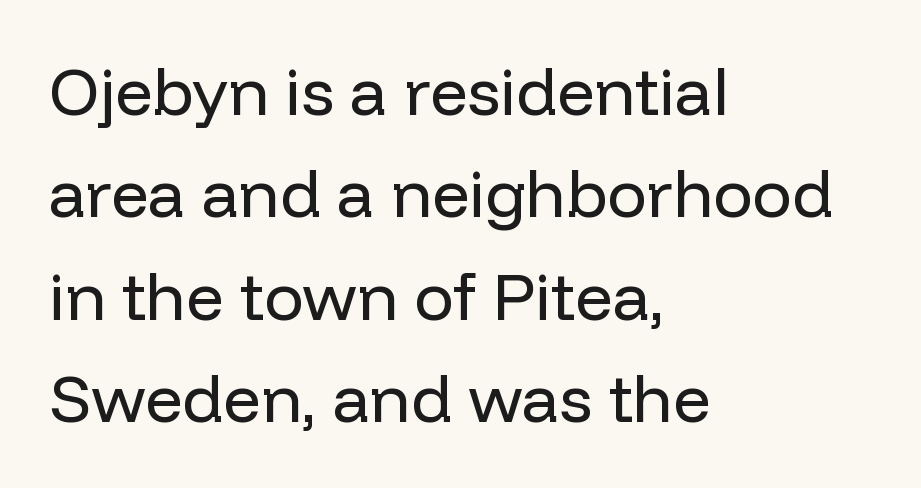
Q: Is the text bold? A: No.
Q: Is the text italic (slanted)? A: No, it is upright.
Q: Is the typeface a serif or a sans-serif typeface? A: Sans-serif.
Q: Is the text underlined? A: No.
Q: How is the paragraph aligned? A: Left-aligned.
Q: Is the spacing between letters normal or unusually wide? A: Normal.
Q: Is the spacing between lines tight, normal or loose? A: Normal.
Q: Width (condensed, normal, or wide)? A: Normal.
Q: Stroke contrast? A: Low.
Q: x-height? A: Medium.
Q: Monospaced? A: No.
